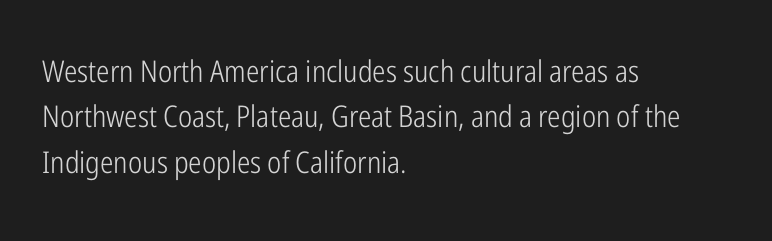
Does the copy run flush right? No — it runs flush left. A typesetter would call this proportional, since set widths differ per character. This rendering employs a face without finishing strokes, i.e., a sans-serif. The specimen omits any rule beneath the text block's lines.
